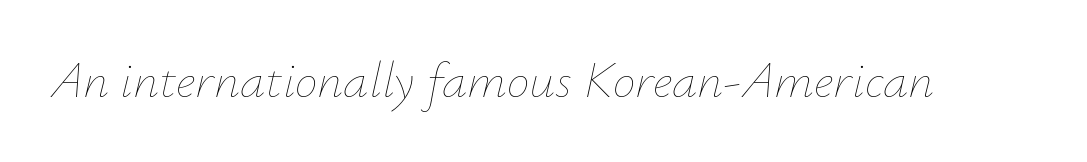
The image shows 51 px thin type, italic (leaning right); set normal letter spacing, not underlined; low stroke contrast and a small x-height.
